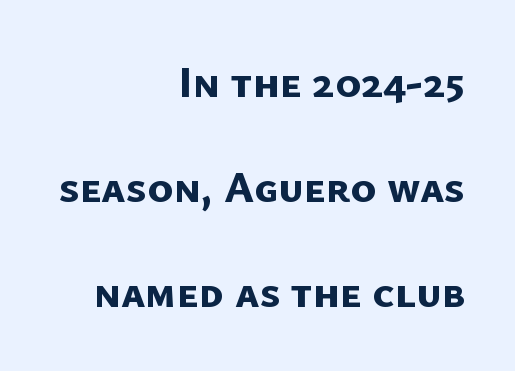
The image shows 44 px bold sans-serif type; set right-aligned, loose line spacing (2.39x), normal letter spacing, not underlined; low stroke contrast and a medium x-height.
